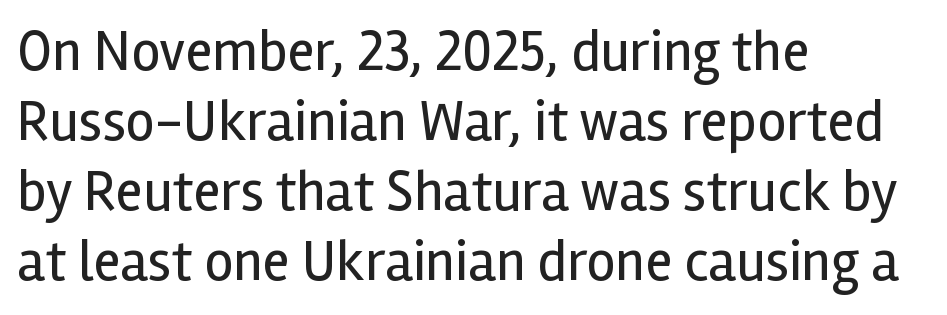
The image shows 57 px regular-weight sans-serif type, upright; set left-aligned, line spacing 1.23x, normal letter spacing, not underlined; a medium x-height.
